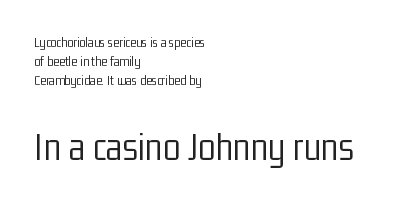
Q: Is the text bold? A: No.
Q: Is the text italic (slanted)? A: No, it is upright.
Q: Is the typeface a serif or a sans-serif typeface? A: Sans-serif.
Q: Is the text underlined? A: No.
Q: How is the paragraph aligned? A: Left-aligned.
Q: Is the spacing between letters normal or unusually wide? A: Normal.
Q: Is the spacing between lines tight, normal or loose? A: Normal.
Q: Which block of text is set in a larger size, the first (top) or the second (bottom)? A: The second (bottom) one.
Q: Width (condensed, normal, or wide)? A: Condensed.
Q: Stroke contrast? A: Low.
Q: x-height? A: Medium.
Q: Monospaced? A: No.
